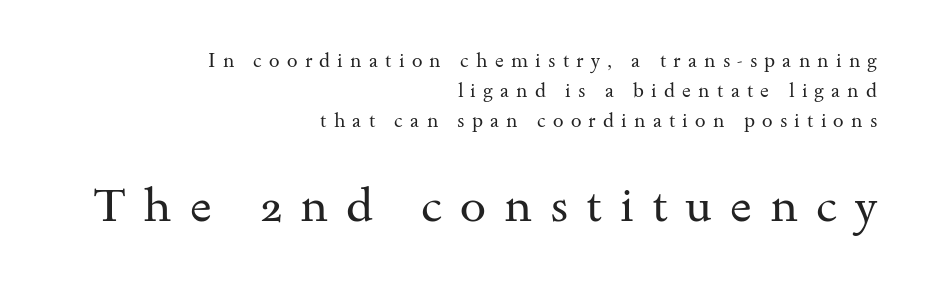
Q: Is the text bold? A: No.
Q: Is the text italic (slanted)? A: No, it is upright.
Q: Is the typeface a serif or a sans-serif typeface? A: Serif.
Q: Is the text underlined? A: No.
Q: How is the paragraph aligned? A: Right-aligned.
Q: Is the spacing between letters normal or unusually wide? A: Unusually wide.
Q: Is the spacing between lines tight, normal or loose? A: Normal.
Q: Which block of text is set in a larger size, the first (top) or the second (bottom)? A: The second (bottom) one.
Q: Width (condensed, normal, or wide)? A: Wide.
Q: Stroke contrast? A: Medium.
Q: x-height? A: Small.
Q: Monospaced? A: No.
